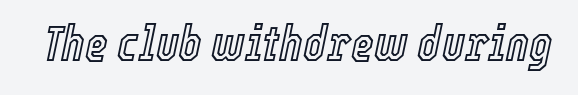
{"italic": "yes", "lean": "right", "slant_degrees": 12, "width": "condensed", "x_height": "medium", "monospaced": "no", "underline": "no", "letter_spacing": "normal", "letter_spacing_em": 0.0, "glyph_px": 49}
